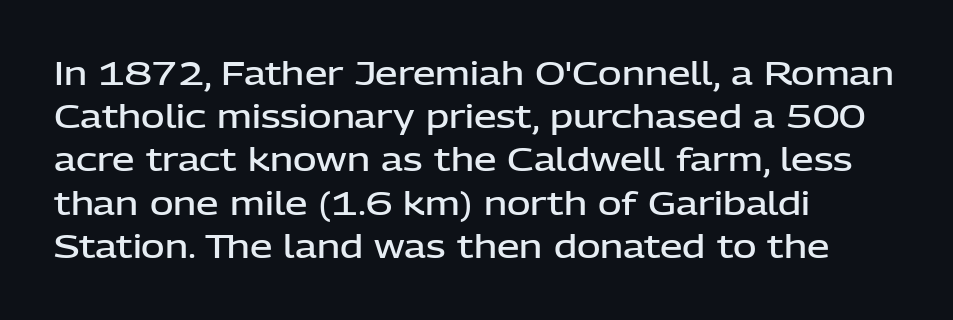
Q: Is the text bold? A: Semi-bold.
Q: Is the text italic (slanted)? A: No, it is upright.
Q: Is the typeface a serif or a sans-serif typeface? A: Sans-serif.
Q: Is the text underlined? A: No.
Q: How is the paragraph aligned? A: Left-aligned.
Q: Is the spacing between letters normal or unusually wide? A: Normal.
Q: Is the spacing between lines tight, normal or loose? A: Normal.
Q: Width (condensed, normal, or wide)? A: Normal.
Q: Stroke contrast? A: Low.
Q: x-height? A: Medium.
Q: Monospaced? A: No.
